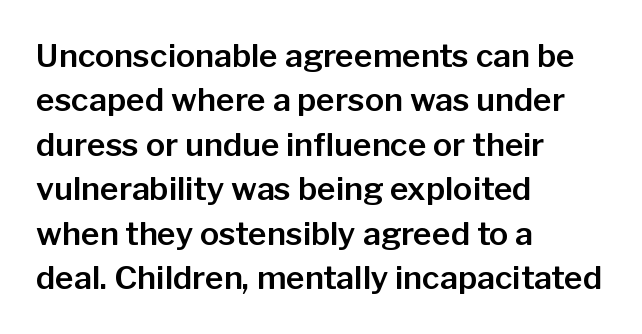
This sample has the flowing, uneven cadence of proportional lettering. A sans-serif font was chosen for this passage. A classic flush-left, rag-right setting is used for this passage. Posture: vertical. Honestly, the letter spacing is just normal — you wouldn't notice it.
